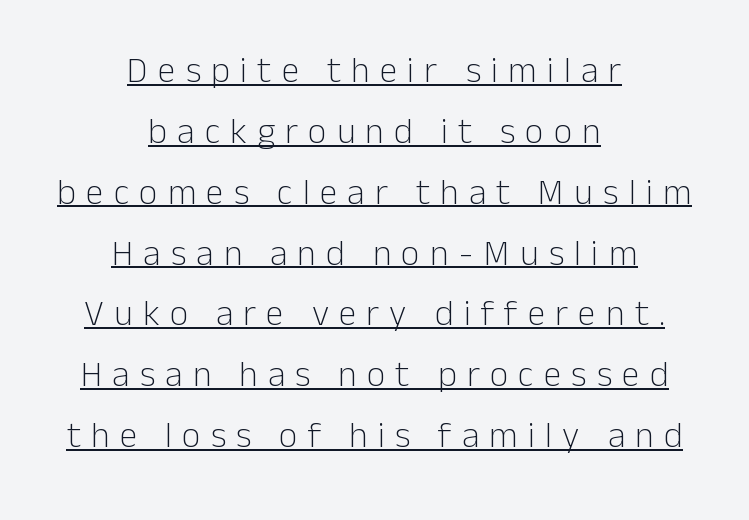
Q: Is the text bold? A: No.
Q: Is the text italic (slanted)? A: No, it is upright.
Q: Is the typeface a serif or a sans-serif typeface? A: Sans-serif.
Q: Is the text underlined? A: Yes.
Q: How is the paragraph aligned? A: Centered.
Q: Is the spacing between letters normal or unusually wide? A: Unusually wide.
Q: Is the spacing between lines tight, normal or loose? A: Normal.
Q: Width (condensed, normal, or wide)? A: Normal.
Q: Stroke contrast? A: Low.
Q: x-height? A: Medium.
Q: Monospaced? A: No.
